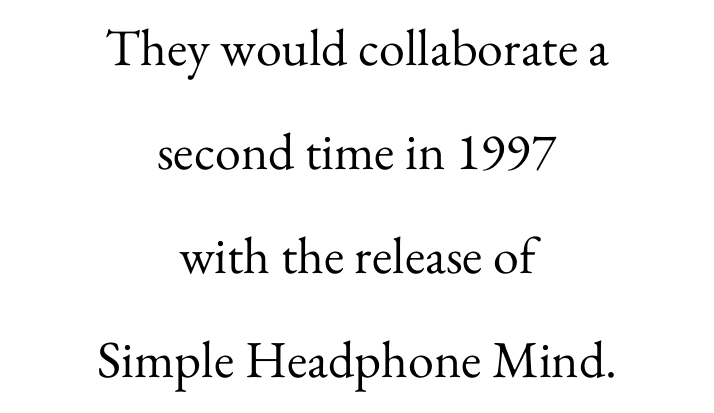
{"serif": "yes", "italic": "no", "bold": "no", "weight": "regular", "width": "normal", "stroke_contrast": "medium", "x_height": "small", "monospaced": "no", "underline": "no", "align": "center", "line_spacing": "loose", "line_spacing_ratio": 2.0, "letter_spacing": "normal", "letter_spacing_em": 0.0, "glyph_px": 52}
